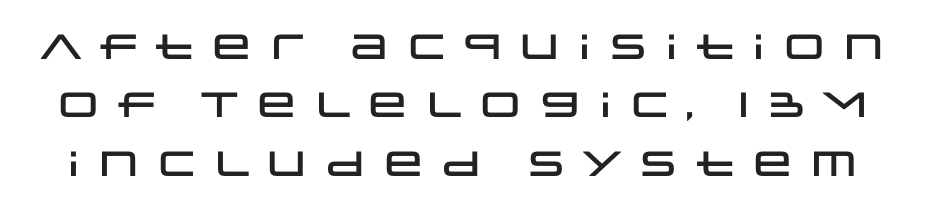
Q: Is the text italic (slanted)? A: No, it is upright.
Q: Is the typeface a serif or a sans-serif typeface? A: Sans-serif.
Q: Is the text underlined? A: No.
Q: Is the spacing between lines tight, normal or loose? A: Normal.
Q: Width (condensed, normal, or wide)? A: Wide.
Q: Stroke contrast? A: Low.
Q: x-height? A: Large.
Q: Monospaced? A: No.
